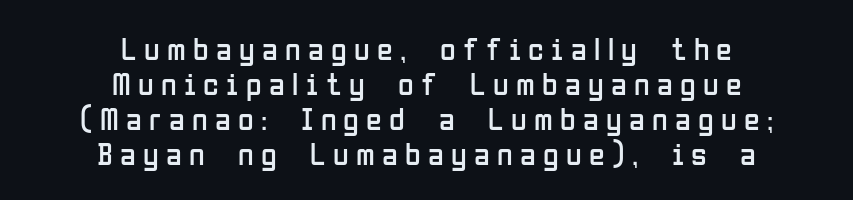
The rendering shows plain stroke endings on the letterforms — a sans-serif design. This is not heavy type; no bold has been used. There is plenty of visible air inserted between adjacent glyphs. Anything drawn beneath the words? Only blank space. A centered setting, common on invitations and titles, is used for this passage.
